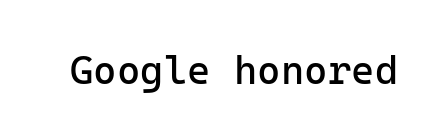
The string is rendered with underlining switched off. Bold? No — there's no thickening of the strokes. What kind of face is this? One without serifs — a sans. Vertical strokes here are truly vertical. The letterforms sit shoulder to shoulder at normal distance.
